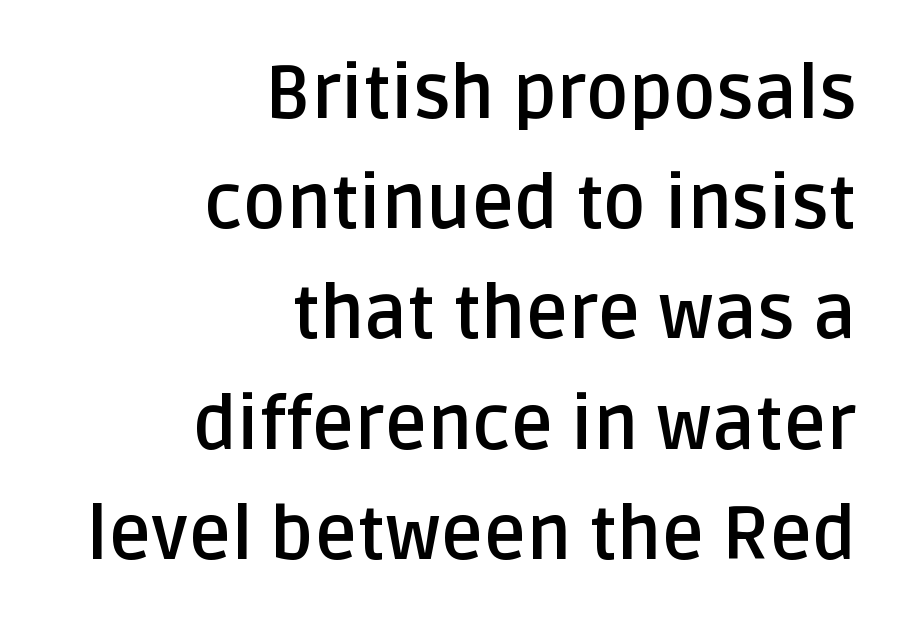
The image shows 73 px semibold sans-serif type, upright; set right-aligned, normal line spacing (1.51x), normal letter spacing, not underlined; low stroke contrast and a large x-height.
